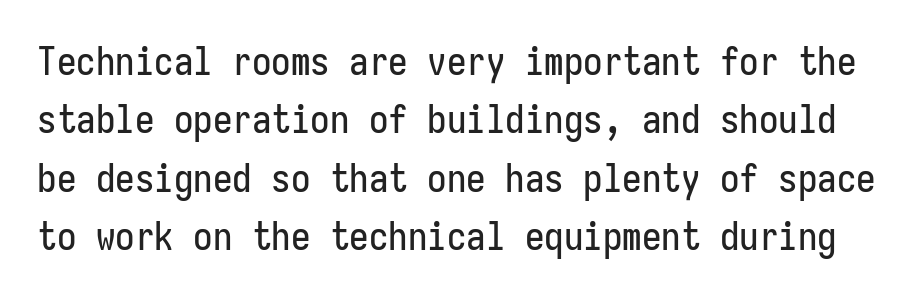
Q: Is the text italic (slanted)? A: No, it is upright.
Q: Is the typeface a serif or a sans-serif typeface? A: Sans-serif.
Q: Is the text underlined? A: No.
Q: Is the spacing between letters normal or unusually wide? A: Normal.
Q: Is the spacing between lines tight, normal or loose? A: Normal.
Q: Width (condensed, normal, or wide)? A: Condensed.
Q: Stroke contrast? A: Low.
Q: x-height? A: Medium.
Q: Monospaced? A: Yes.
